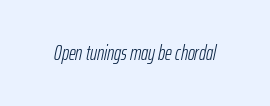
Each word holds together tightly as a unit, with standard inter-letter gaps. Style check: oblique. Lines of text with bare space underneath. Heaviness? Minimal to ordinary, like unemphasized prose.
